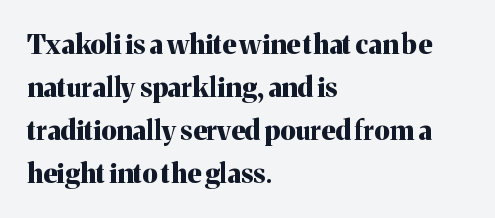
Typesetter's note: full bold, strokes at maximum text heaviness. Quick note: interline space is typical. Compared with a centered layout, this one pins lines to the left instead. Tall strokes in this sample are plumb rather than angled. The tracking reads as untouched default to a designer's eye. Has an underline been added? It has not.
